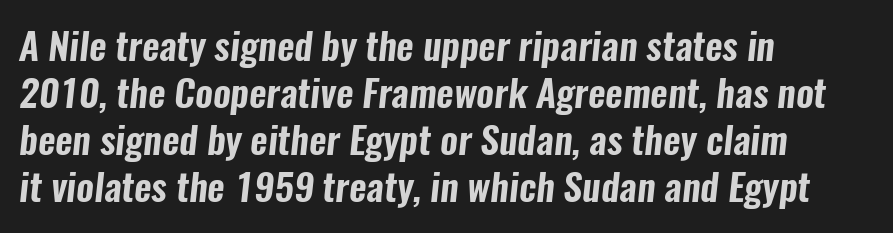
The image shows 38 px condensed sans-serif type; set left-aligned, line spacing 1.24x, normal letter spacing, not underlined; low stroke contrast and a medium x-height.
